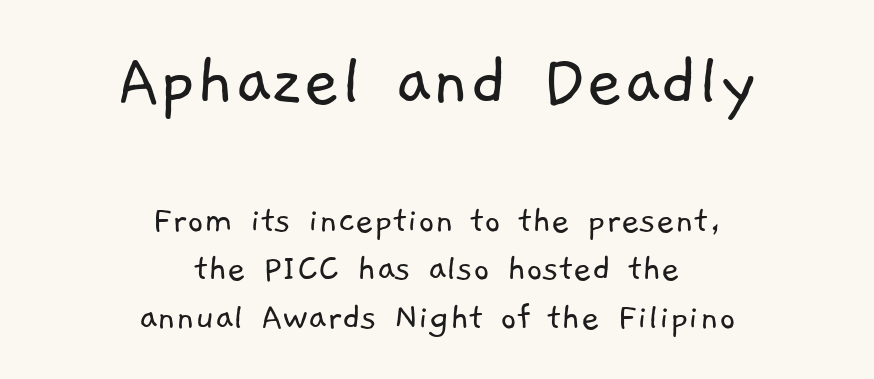
The typesetter chose a symmetrical, centered arrangement here. The text was rendered using a sans face with plain stroke endings. Observe the ordinary spacing: letters are neighbours, not strangers. The rendering uses natural spacing where letterforms have individual widths.
